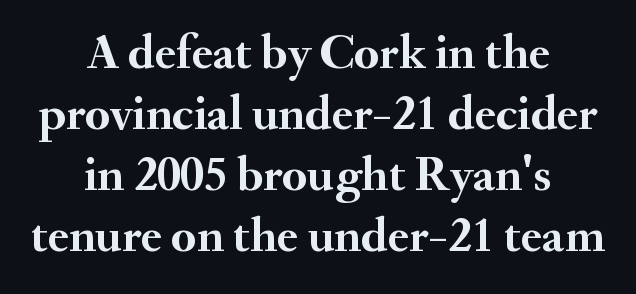
Q: Is the text bold? A: Yes.
Q: Is the text italic (slanted)? A: No, it is upright.
Q: Is the typeface a serif or a sans-serif typeface? A: Serif.
Q: Is the text underlined? A: No.
Q: How is the paragraph aligned? A: Centered.
Q: Is the spacing between letters normal or unusually wide? A: Normal.
Q: Width (condensed, normal, or wide)? A: Normal.
Q: Stroke contrast? A: Medium.
Q: x-height? A: Small.
Q: Monospaced? A: No.
